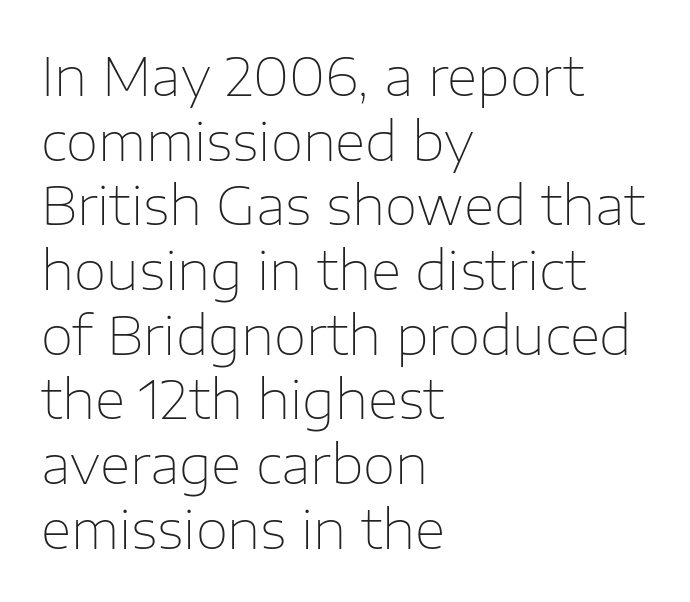
The image shows 53 px thin sans-serif type, upright; set left-aligned, line spacing 1.22x, normal letter spacing, not underlined; low stroke contrast and a medium x-height.
